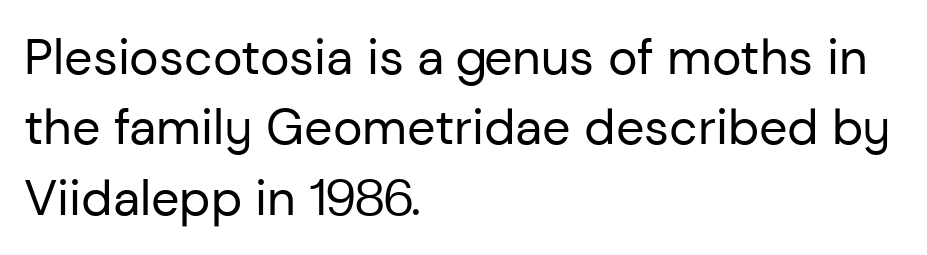
Q: Is the text bold? A: No.
Q: Is the text italic (slanted)? A: No, it is upright.
Q: Is the typeface a serif or a sans-serif typeface? A: Sans-serif.
Q: Is the text underlined? A: No.
Q: How is the paragraph aligned? A: Left-aligned.
Q: Is the spacing between letters normal or unusually wide? A: Normal.
Q: Is the spacing between lines tight, normal or loose? A: Normal.
Q: Width (condensed, normal, or wide)? A: Normal.
Q: Stroke contrast? A: Low.
Q: x-height? A: Medium.
Q: Monospaced? A: No.
